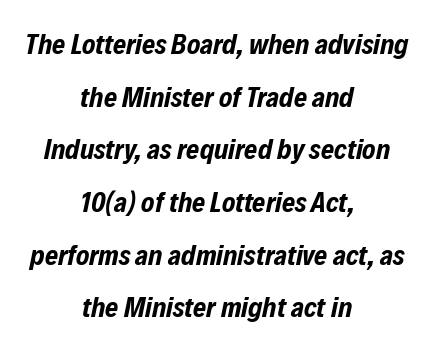
Q: Is the text bold? A: Yes.
Q: Is the text italic (slanted)? A: Yes, it leans right by about 12 degrees.
Q: Is the text underlined? A: No.
Q: How is the paragraph aligned? A: Centered.
Q: Is the spacing between letters normal or unusually wide? A: Normal.
Q: Width (condensed, normal, or wide)? A: Condensed.
Q: Stroke contrast? A: Low.
Q: x-height? A: Medium.
Q: Monospaced? A: No.
